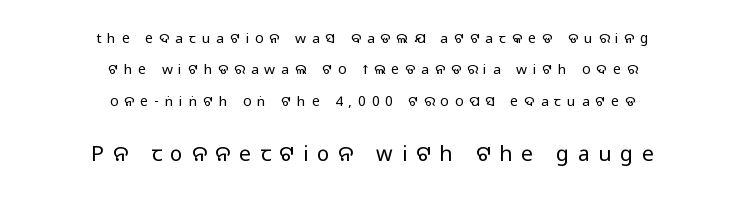
Every stem runs plumb, perpendicular to the baseline. The space beneath each line is pristine and unruled. The weight would be labelled regular, book, light, or lighter still. Loose tracking; the words dissolve into strings of separated letters.
